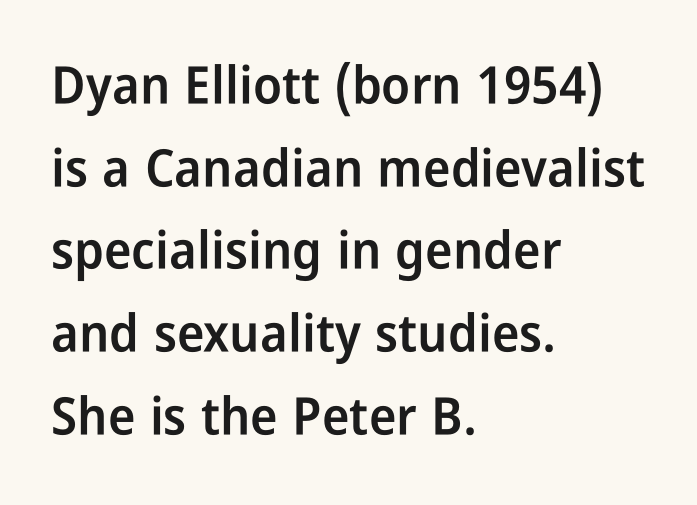
Q: Is the text bold? A: Semi-bold.
Q: Is the text italic (slanted)? A: No, it is upright.
Q: Is the typeface a serif or a sans-serif typeface? A: Sans-serif.
Q: Is the text underlined? A: No.
Q: How is the paragraph aligned? A: Left-aligned.
Q: Is the spacing between letters normal or unusually wide? A: Normal.
Q: Is the spacing between lines tight, normal or loose? A: Normal.
Q: Width (condensed, normal, or wide)? A: Condensed.
Q: Stroke contrast? A: Low.
Q: x-height? A: Medium.
Q: Monospaced? A: No.
